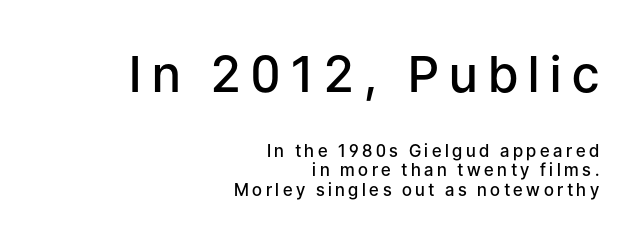
{"serif": "no", "italic": "no", "bold": "semi", "weight": "semibold", "width": "normal", "stroke_contrast": "low", "x_height": "medium", "monospaced": "no", "underline": "no", "align": "right", "line_spacing": "tight", "line_spacing_ratio": 1.14, "letter_spacing": "wide", "letter_spacing_em": 0.21, "larger_block": "first", "size_ratio": 2.94, "glyph_px": 50}
